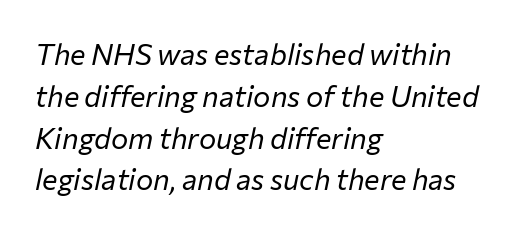
Look at the tracking — it's just the regular setting, nothing added. How would I describe the line gaps? Plain and ordinary. Only glyphs here, with clear space below each row. Letters have the restrained weight of plain body copy at most. Proportional: the letters do not fall into vertical columns.
